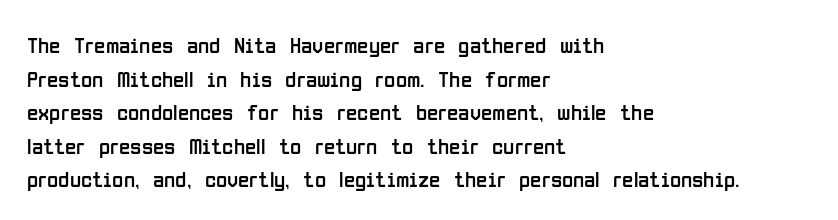
Q: Is the text bold? A: No.
Q: Is the text italic (slanted)? A: No, it is upright.
Q: Is the text underlined? A: No.
Q: How is the paragraph aligned? A: Left-aligned.
Q: Is the spacing between letters normal or unusually wide? A: Normal.
Q: Is the spacing between lines tight, normal or loose? A: Normal.
